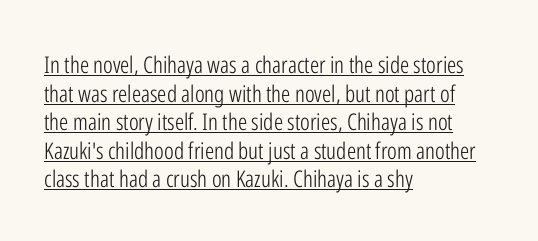
{"italic": "no", "bold": "no", "underline": "yes", "align": "left", "line_spacing_ratio": 1.24, "letter_spacing": "normal", "letter_spacing_em": 0.0, "glyph_px": 23}
